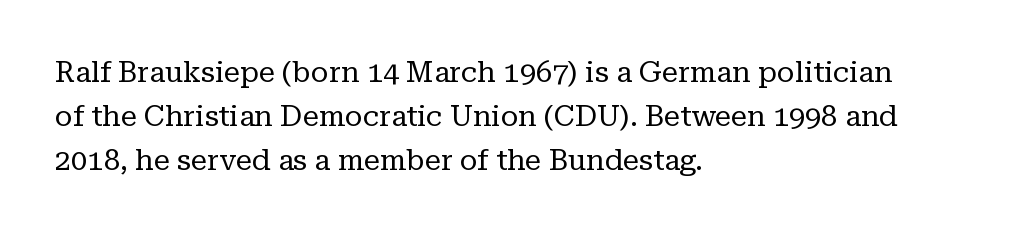
Q: Is the text bold? A: No.
Q: Is the text italic (slanted)? A: No, it is upright.
Q: Is the typeface a serif or a sans-serif typeface? A: Serif.
Q: Is the text underlined? A: No.
Q: How is the paragraph aligned? A: Left-aligned.
Q: Is the spacing between letters normal or unusually wide? A: Normal.
Q: Is the spacing between lines tight, normal or loose? A: Normal.
Q: Width (condensed, normal, or wide)? A: Normal.
Q: Stroke contrast? A: Low.
Q: x-height? A: Medium.
Q: Monospaced? A: No.
